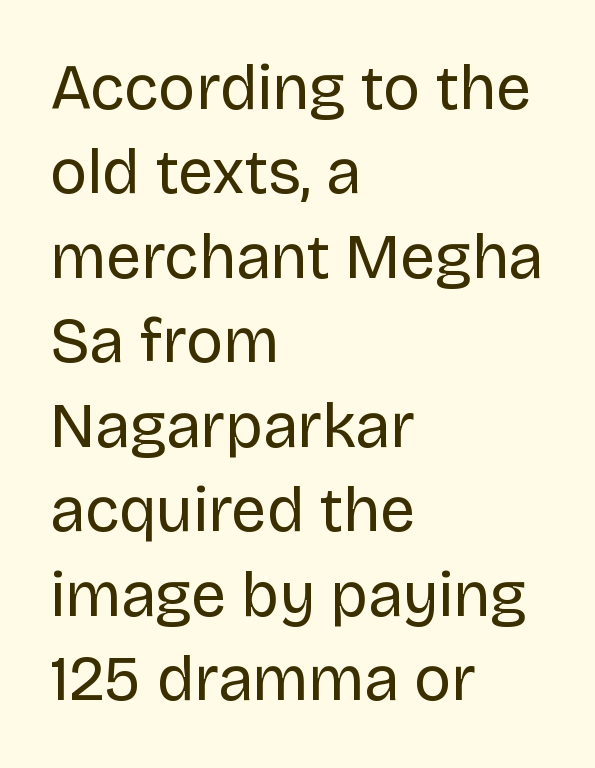
The image shows 63 px regular-weight sans-serif type, upright; set left-aligned, normal line spacing (1.34x), normal letter spacing, not underlined; low stroke contrast and a large x-height.
